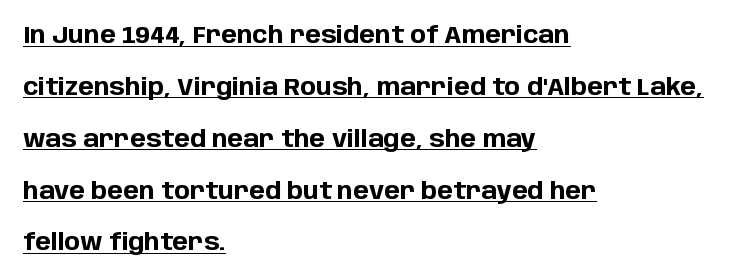
Students, observe: this is what heavily led, spacious text looks like. These lines carry a lot of weight — the face is fully bold. The lines in this sample share a left origin and differ only in where they stop. Italic: no, the glyphs are upright roman. The tracking reads as untouched default to a designer's eye. The sample's only ornament is a line tracing under the words.
